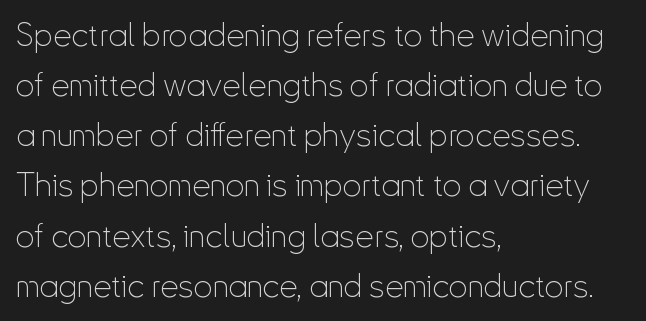
{"serif": "no", "italic": "no", "bold": "no", "weight": "thin", "width": "condensed", "stroke_contrast": "low", "x_height": "small", "monospaced": "no", "underline": "no", "align": "left", "line_spacing": "normal", "line_spacing_ratio": 1.52, "letter_spacing": "normal", "letter_spacing_em": 0.0, "glyph_px": 33}
